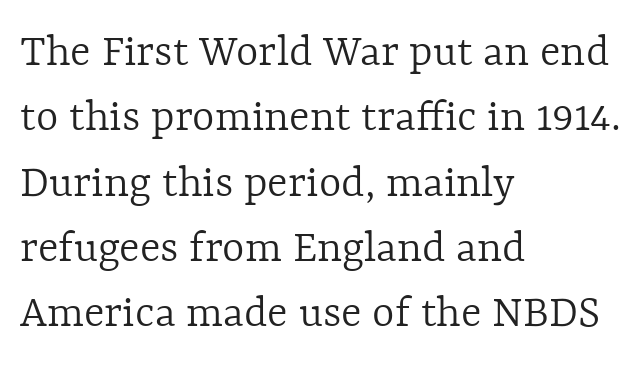
The face used here is proportionally spaced, like ordinary book or web type. Caption: multi-line text, flush left, ragged right. Letters rest on an invisible, unmarked baseline. In terms of letterspacing, this is plain default setting.
